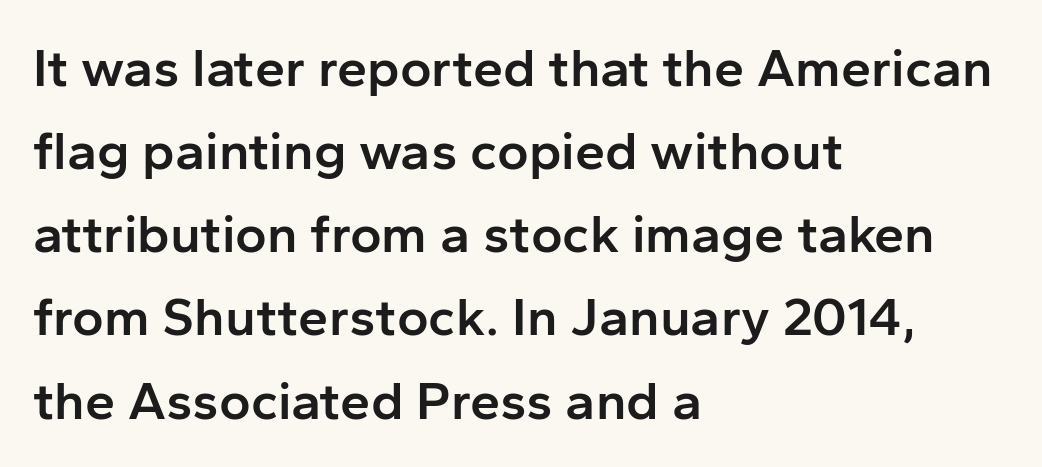
{"serif": "no", "italic": "no", "bold": "semi", "weight": "semibold", "width": "normal", "stroke_contrast": "low", "x_height": "medium", "monospaced": "no", "underline": "no", "align": "left", "line_spacing": "normal", "line_spacing_ratio": 1.54, "letter_spacing": "normal", "letter_spacing_em": 0.0, "glyph_px": 54}
